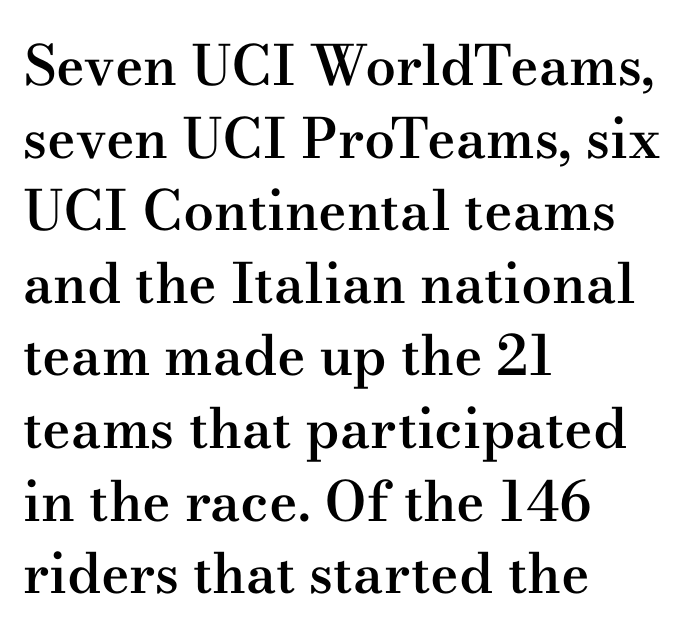
The string is rendered with underlining switched off. Observe the ordinary spacing: letters are neighbours, not strangers. A typesetter would call this proportional, since set widths differ per character. I'd describe the lettering as semibold — firm but not a full bold. I'd call this a serif setting — the letters wear small feet. The rows are spaced the way most documents space them.
